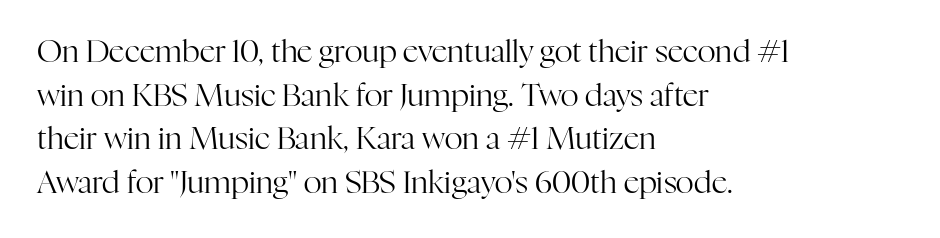
The image shows 31 px regular-weight serif type, upright; set left-aligned, normal line spacing (1.41x), normal letter spacing, not underlined; high stroke contrast and a medium x-height.
